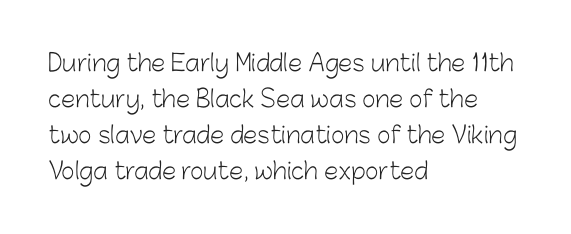
Q: Is the text bold? A: No.
Q: Is the text italic (slanted)? A: No, it is upright.
Q: Is the text underlined? A: No.
Q: How is the paragraph aligned? A: Left-aligned.
Q: Is the spacing between letters normal or unusually wide? A: Normal.
Q: Is the spacing between lines tight, normal or loose? A: Normal.
